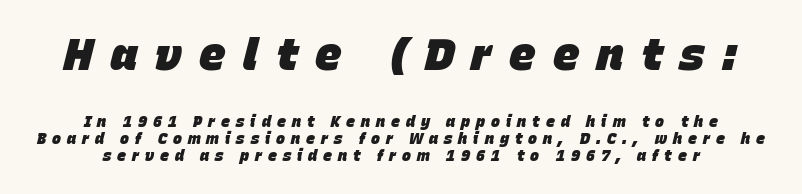
{"italic": "yes", "lean": "right", "slant_degrees": 15, "bold": "yes", "weight": "heavy", "width": "normal", "stroke_contrast": "low", "x_height": "large", "monospaced": "no", "underline": "no", "line_spacing": "tight", "line_spacing_ratio": 1.12, "letter_spacing": "wide", "letter_spacing_em": 0.4, "larger_block": "first", "size_ratio": 2.93, "glyph_px": 44}
